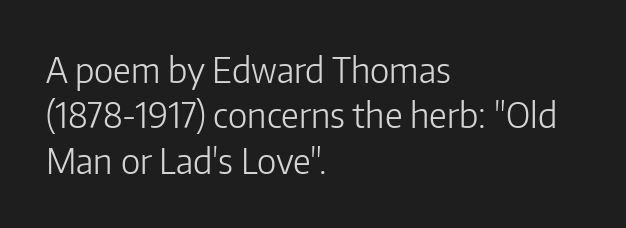
The image shows 35 px light sans-serif type, upright; set left-aligned, normal line spacing (1.3x), normal letter spacing, not underlined; low stroke contrast and a medium x-height.
